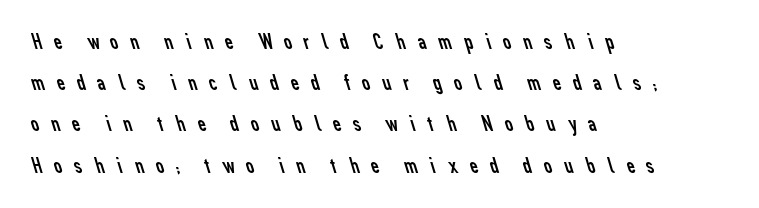
{"bold": "no", "underline": "no", "align": "left", "line_spacing_ratio": 1.79, "letter_spacing": "wide", "letter_spacing_em": 0.42, "glyph_px": 23}
